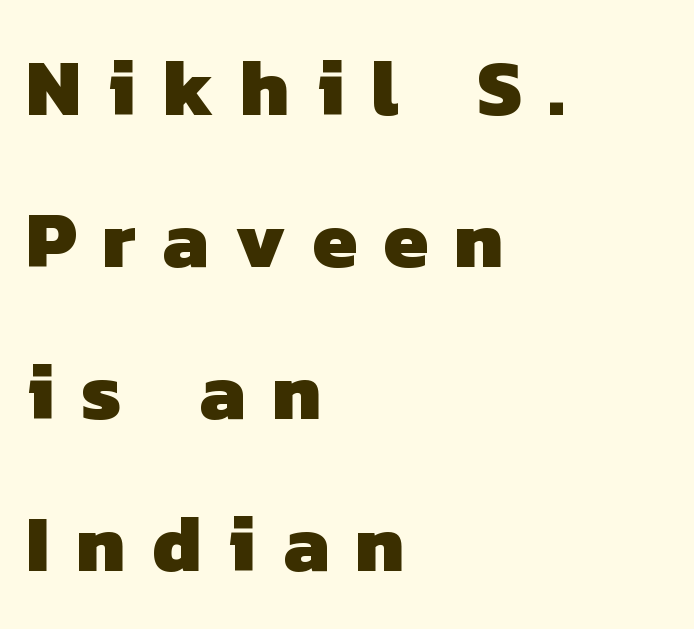
The paragraph shown leans on its left margin. Chunky letters — that's bold for sure. The gaps between neighbouring characters are conspicuously large. The block of text is sparse from top to bottom, with ample space between rows.
